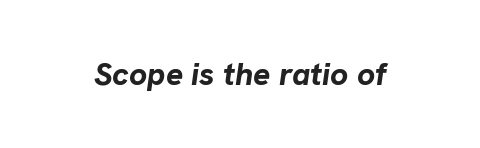
Looking at the ascenders, they clearly lean. Is the letter spacing exaggerated? No — it looks like the ordinary default. Typographic density is high because the face is bold. Underlining? Definitely not there. The letters advance in unequal steps, a hallmark of proportional type.
